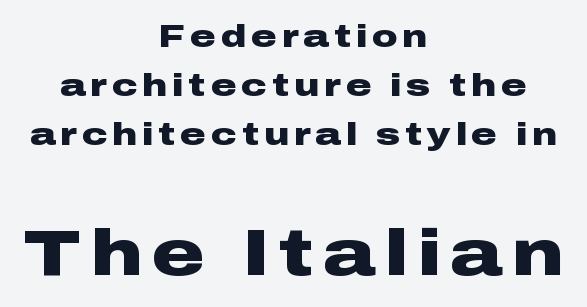
Visually, the bottom section dominates because its glyphs are scaled up. Quick note: underline off. Casual observation: everything's sitting right in the middle. No feet cap the strokes, marking this as sans-serif type. Summary of vertical rhythm: regular, with standard interline spacing. Spacing verdict: proportional, widths tailored to each character.
